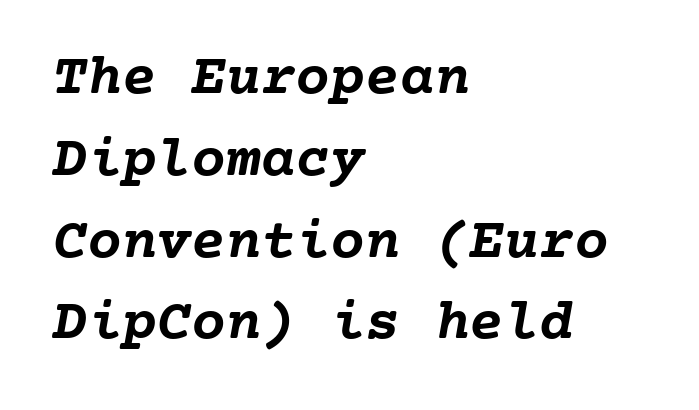
Look at the tracking — it's just the regular setting, nothing added. A typesetter would call this monospace, since all characters share one set width. Strong, thick strokes mark this as bold type. Does the copy run flush right? No — it runs flush left. Leading matches the norm, producing a regular column. Honestly, there is no underline to notice here at all.
